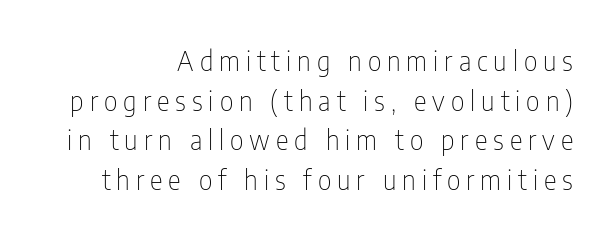
The image shows 27 px text type, upright; set right-aligned, normal line spacing (1.47x), unusually wide letter spacing (+0.22 em), not underlined.
